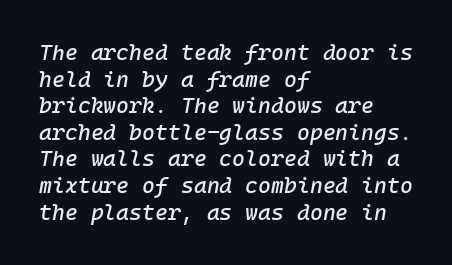
The image shows 22 px text type, italic (leaning right); set left-aligned, line spacing 1.21x, normal letter spacing, not underlined.
